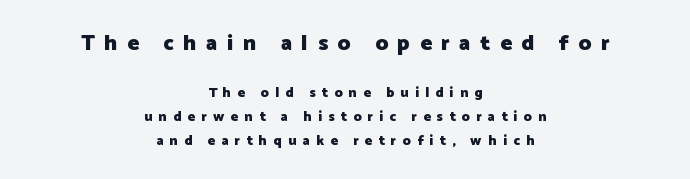
The text block is weighted toward neither margin, spreading evenly from the middle. The letterforms stand isolated, each surrounded by extra space. Nobody drew a line under any word here. Each glyph is drawn with heavy, bold strokes.
